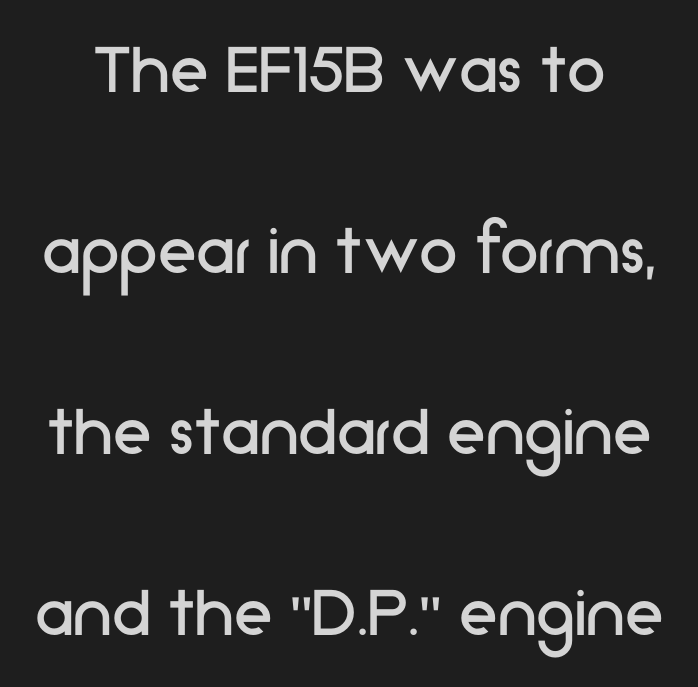
The rendering keeps characters at their native spacing. Is the type heavy? It reads as light-to-regular instead. Ascenders rise straight up at ninety degrees. The leading is generous, giving the passage an open texture.
